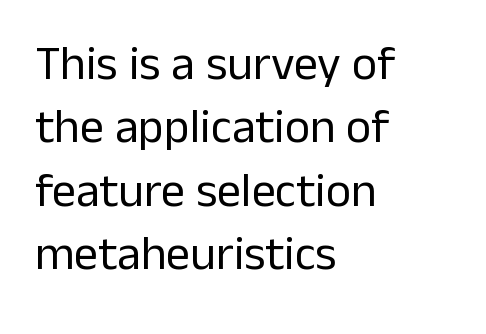
The image shows 48 px regular-weight sans-serif type, upright; set left-aligned, normal line spacing (1.32x), normal letter spacing, not underlined; low stroke contrast and a medium x-height.
